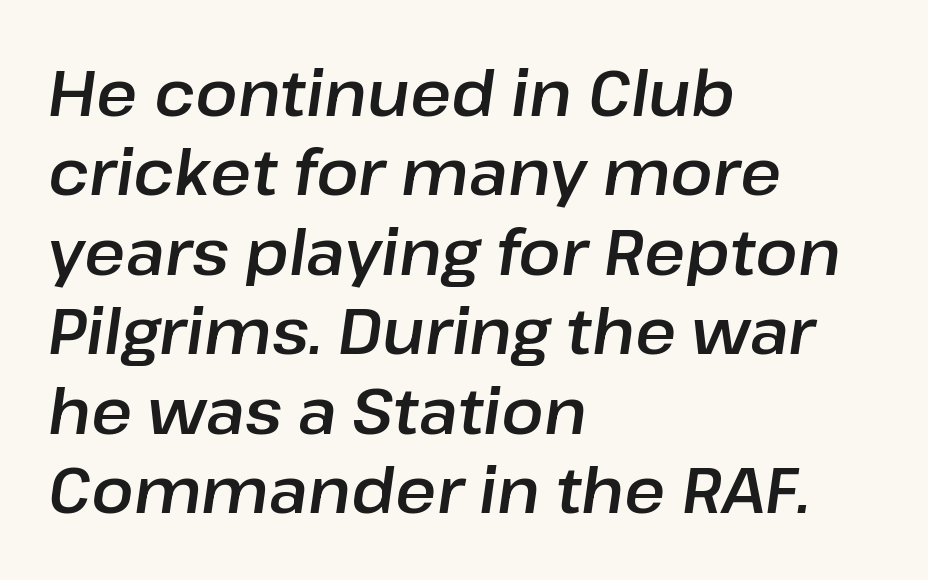
Q: Is the text italic (slanted)? A: Yes, it leans right by about 8 degrees.
Q: Is the text underlined? A: No.
Q: How is the paragraph aligned? A: Left-aligned.
Q: Is the spacing between letters normal or unusually wide? A: Normal.
Q: Is the spacing between lines tight, normal or loose? A: Normal.
Q: Width (condensed, normal, or wide)? A: Normal.
Q: Stroke contrast? A: Low.
Q: x-height? A: Medium.
Q: Monospaced? A: No.
